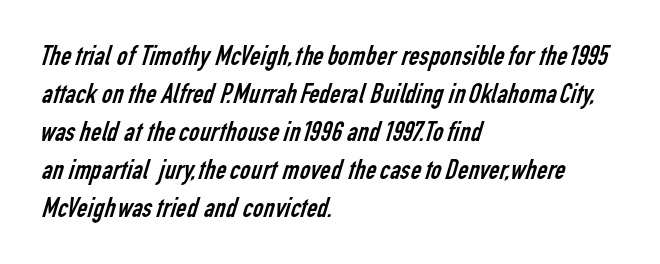
{"serif": "no", "bold": "no", "weight": "regular", "width": "condensed", "stroke_contrast": "low", "x_height": "medium", "monospaced": "no", "underline": "no", "align": "left", "line_spacing": "normal", "line_spacing_ratio": 1.31, "letter_spacing": "normal", "letter_spacing_em": 0.0, "glyph_px": 29}
